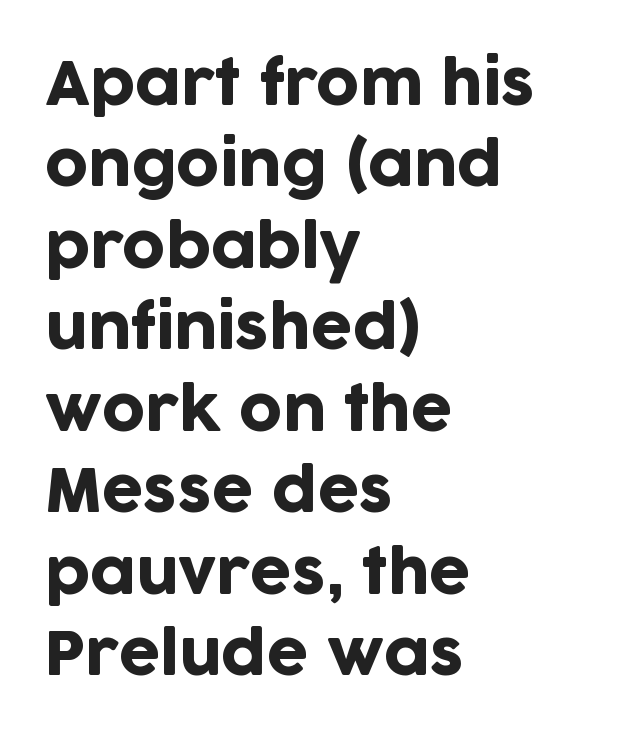
The space directly below the letters is spotless. The designer left line spacing at the default. Every character sits straight up, as roman type does. The paragraph has a hard left edge and a soft right edge. This sample has the flowing, uneven cadence of proportional lettering. Letter spacing: default.
